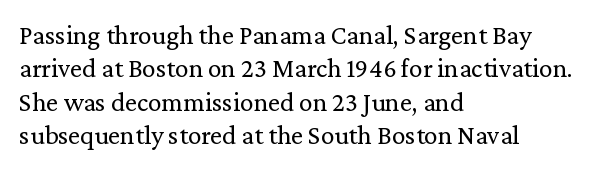
The image shows 27 px text type, upright; set left-aligned, line spacing 1.24x, normal letter spacing, not underlined.
